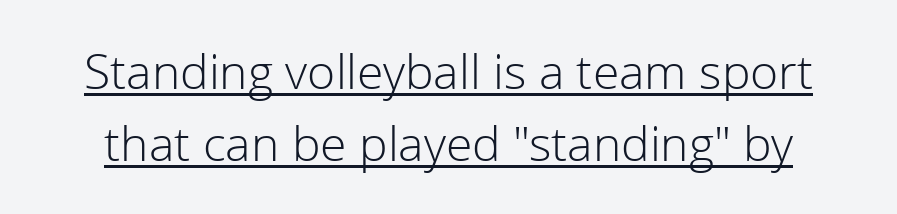
Q: Is the text bold? A: No.
Q: Is the text italic (slanted)? A: No, it is upright.
Q: Is the typeface a serif or a sans-serif typeface? A: Sans-serif.
Q: Is the text underlined? A: Yes.
Q: Is the spacing between letters normal or unusually wide? A: Normal.
Q: Is the spacing between lines tight, normal or loose? A: Normal.
Q: Width (condensed, normal, or wide)? A: Normal.
Q: x-height? A: Medium.
Q: Monospaced? A: No.
